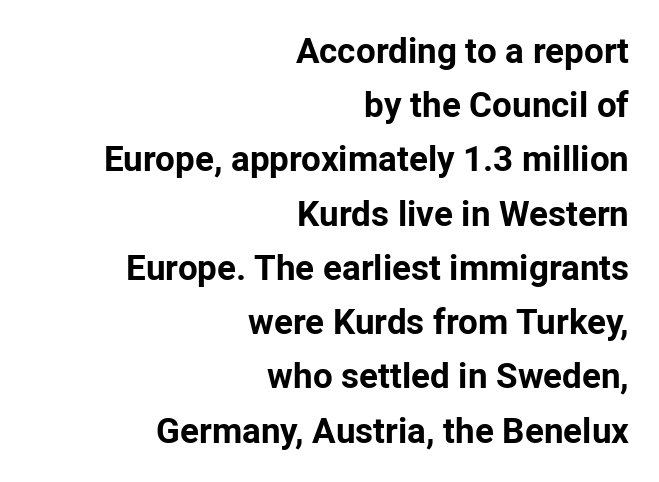
Q: Is the text bold? A: Yes.
Q: Is the text italic (slanted)? A: No, it is upright.
Q: Is the typeface a serif or a sans-serif typeface? A: Sans-serif.
Q: Is the text underlined? A: No.
Q: How is the paragraph aligned? A: Right-aligned.
Q: Is the spacing between letters normal or unusually wide? A: Normal.
Q: Is the spacing between lines tight, normal or loose? A: Normal.
Q: Width (condensed, normal, or wide)? A: Normal.
Q: Stroke contrast? A: Low.
Q: x-height? A: Medium.
Q: Monospaced? A: No.
